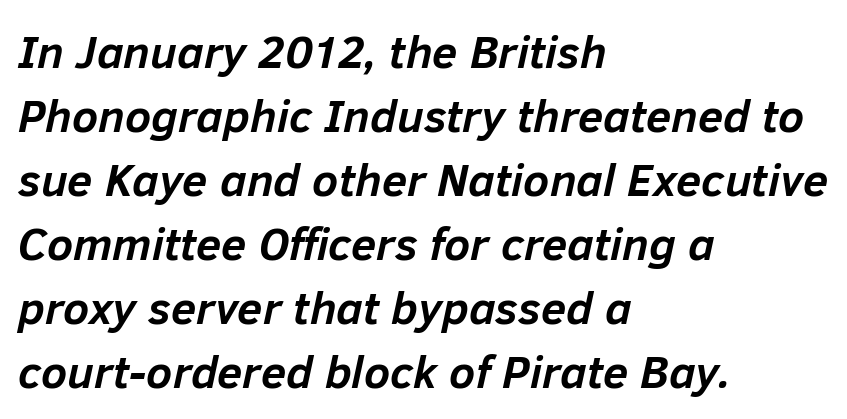
Q: Is the text bold? A: Yes.
Q: Is the text italic (slanted)? A: Yes, it leans right by about 12 degrees.
Q: Is the text underlined? A: No.
Q: How is the paragraph aligned? A: Left-aligned.
Q: Is the spacing between letters normal or unusually wide? A: Normal.
Q: Is the spacing between lines tight, normal or loose? A: Normal.
Q: Width (condensed, normal, or wide)? A: Normal.
Q: Stroke contrast? A: Low.
Q: x-height? A: Medium.
Q: Monospaced? A: No.
